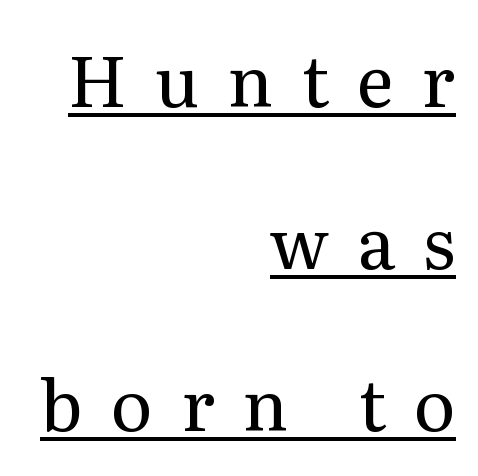
The image shows 71 px regular-weight serif type, upright; set right-aligned, loose line spacing (2.28x), unusually wide letter spacing (+0.39 em), underlined; medium stroke contrast and a medium x-height.
